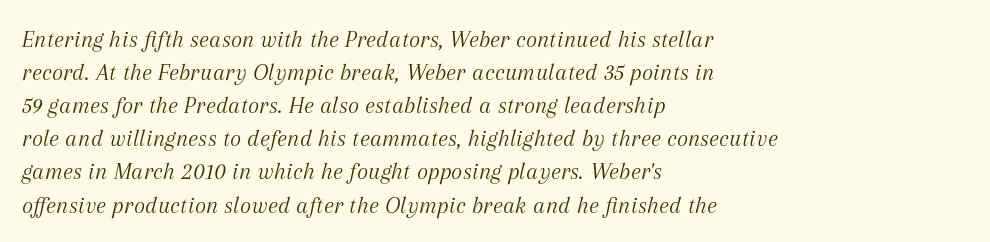
{"italic": "yes", "lean": "right", "slant_degrees": 12, "bold": "no", "underline": "no", "align": "left", "line_spacing": "normal", "line_spacing_ratio": 1.38, "letter_spacing": "normal", "letter_spacing_em": 0.0, "glyph_px": 24}
